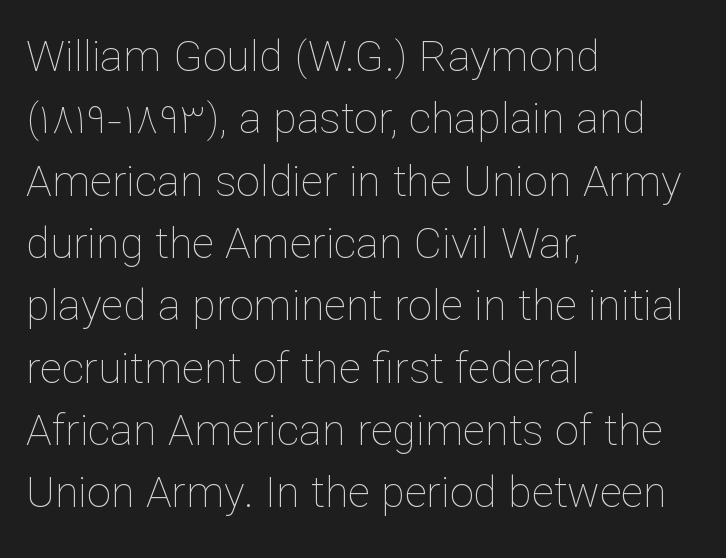
{"italic": "no", "bold": "no", "weight": "thin", "width": "normal", "stroke_contrast": "low", "x_height": "medium", "monospaced": "no", "underline": "no", "align": "left", "line_spacing": "normal", "line_spacing_ratio": 1.45, "letter_spacing": "normal", "letter_spacing_em": 0.0, "glyph_px": 43}
